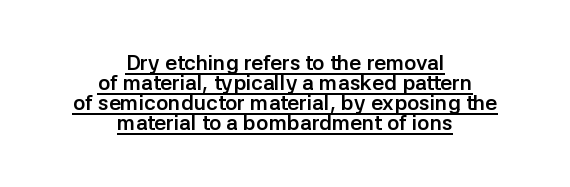
Q: Is the text bold? A: Yes.
Q: Is the text italic (slanted)? A: No, it is upright.
Q: Is the text underlined? A: Yes.
Q: How is the paragraph aligned? A: Centered.
Q: Is the spacing between letters normal or unusually wide? A: Normal.
Q: Is the spacing between lines tight, normal or loose? A: Tight.
